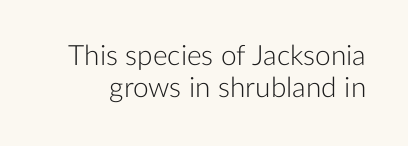
The image shows 28 px light sans-serif type, upright; set tight line spacing (1.15x), normal letter spacing, not underlined; low stroke contrast and a medium x-height.
